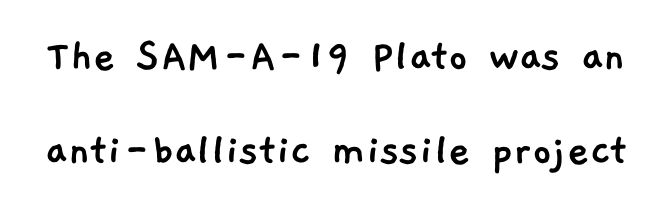
{"serif": "no", "width": "normal", "stroke_contrast": "low", "x_height": "medium", "monospaced": "no", "underline": "no", "line_spacing": "loose", "line_spacing_ratio": 1.96, "letter_spacing": "normal", "letter_spacing_em": 0.0, "glyph_px": 48}
